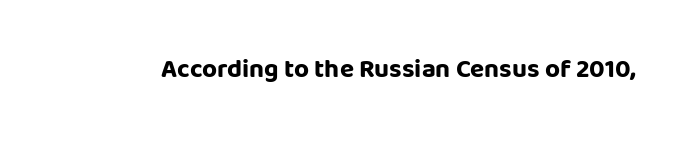
Only glyphs here, with clear space below each row. Rendered with straight, roman letterforms. The glyphs have the mass of a bold cut. Observe the ordinary spacing: letters are neighbours, not strangers.
